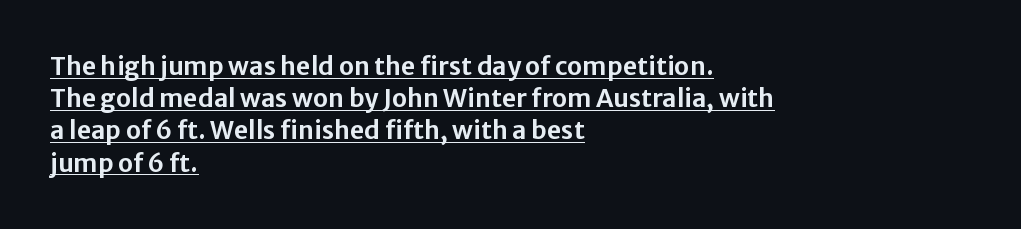
{"italic": "no", "underline": "yes", "align": "left", "line_spacing": "normal", "line_spacing_ratio": 1.29, "letter_spacing": "normal", "letter_spacing_em": 0.0, "glyph_px": 25}
